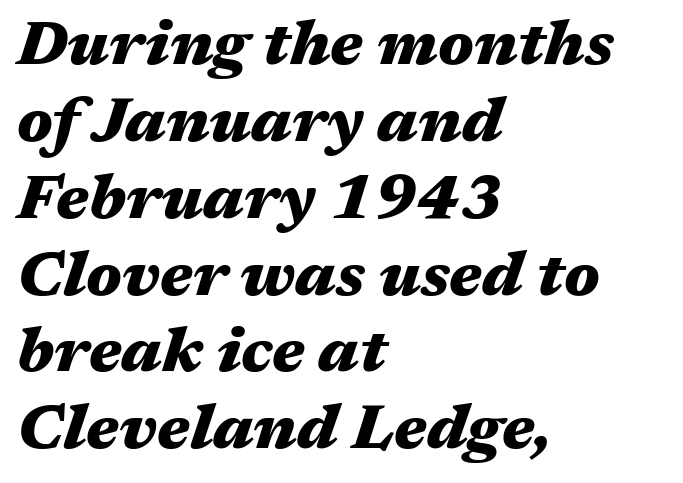
{"italic": "yes", "lean": "right", "slant_degrees": 17, "bold": "yes", "weight": "heavy", "width": "wide", "stroke_contrast": "medium", "x_height": "medium", "monospaced": "no", "underline": "no", "align": "left", "line_spacing_ratio": 1.22, "letter_spacing": "normal", "letter_spacing_em": 0.0, "glyph_px": 63}
